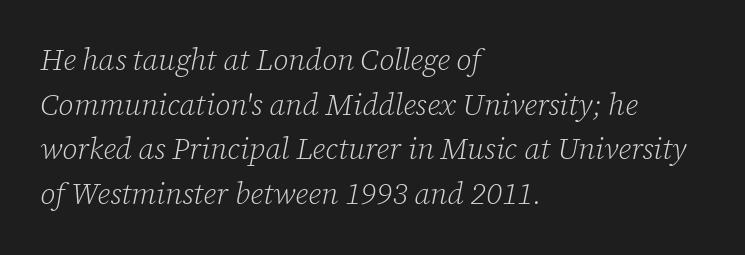
{"serif": "yes", "italic": "yes", "lean": "right", "slant_degrees": 12, "bold": "no", "weight": "light", "width": "normal", "stroke_contrast": "low", "x_height": "medium", "monospaced": "no", "underline": "no", "align": "left", "line_spacing": "normal", "line_spacing_ratio": 1.49, "letter_spacing": "normal", "letter_spacing_em": 0.0, "glyph_px": 30}
